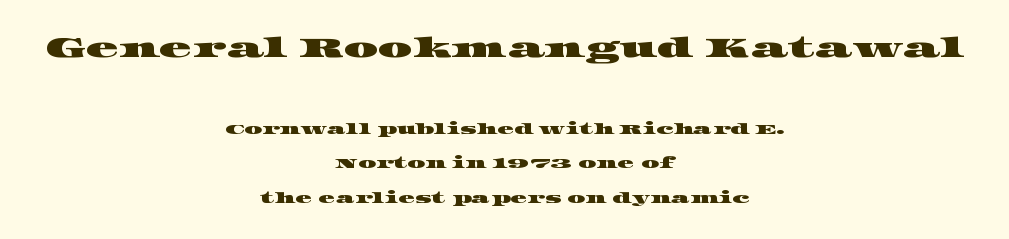
Q: Is the text underlined? A: No.
Q: How is the paragraph aligned? A: Centered.
Q: Is the spacing between letters normal or unusually wide? A: Normal.
Q: Is the spacing between lines tight, normal or loose? A: Loose.
Q: Which block of text is set in a larger size, the first (top) or the second (bottom)? A: The first (top) one.
